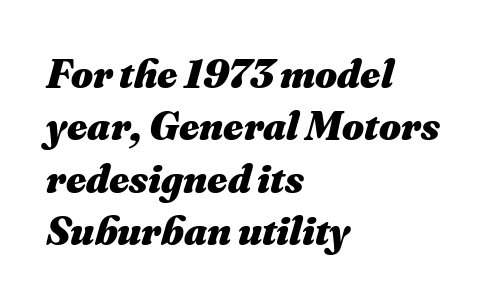
{"italic": "yes", "lean": "right", "slant_degrees": 16, "bold": "yes", "weight": "heavy", "width": "normal", "stroke_contrast": "medium", "x_height": "small", "monospaced": "no", "underline": "no", "align": "left", "line_spacing": "normal", "line_spacing_ratio": 1.25, "letter_spacing": "normal", "letter_spacing_em": 0.0, "glyph_px": 42}
